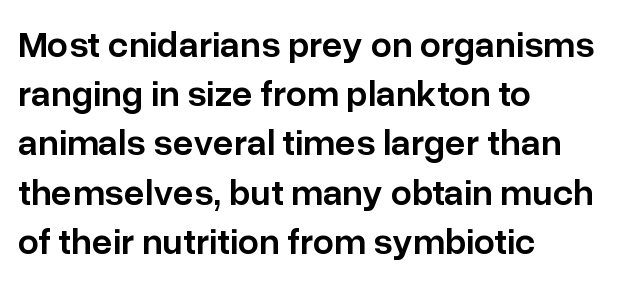
Italic? Not at all — the glyphs are vertical. Stroke thickness is moderately raised; the sample reads as semibold. Is there much room between lines? A standard amount, neither cramped nor airy. Compared with typical body copy, the letter spacing here is the same.
